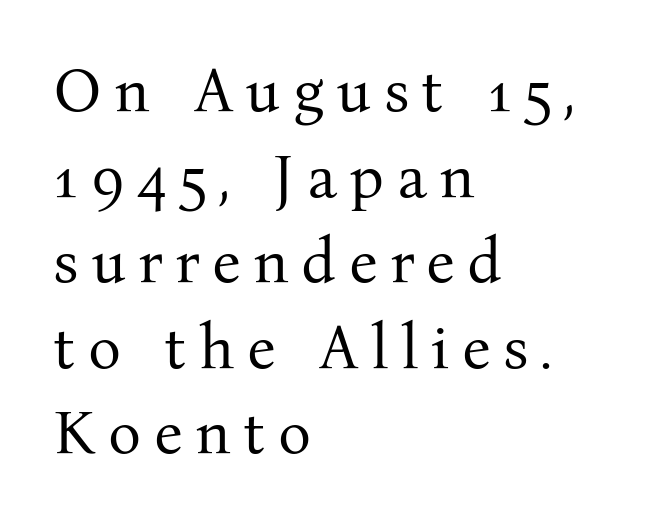
Q: Is the text bold? A: No.
Q: Is the text italic (slanted)? A: No, it is upright.
Q: Is the typeface a serif or a sans-serif typeface? A: Serif.
Q: Is the text underlined? A: No.
Q: How is the paragraph aligned? A: Left-aligned.
Q: Is the spacing between letters normal or unusually wide? A: Unusually wide.
Q: Is the spacing between lines tight, normal or loose? A: Normal.
Q: Width (condensed, normal, or wide)? A: Normal.
Q: Stroke contrast? A: Medium.
Q: x-height? A: Medium.
Q: Monospaced? A: No.
